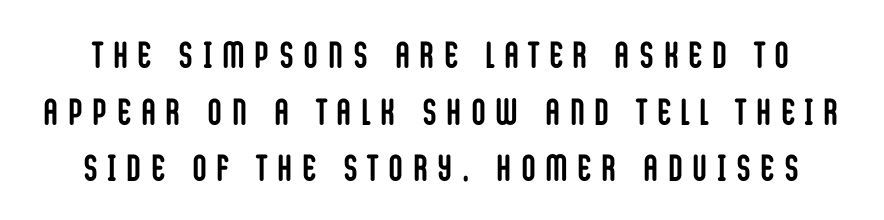
This block has exactly the height ordinary leading produces. A bare baseline throughout the passage. The rendering shows plain stroke endings on the letterforms — a sans-serif design. Note the varied advance widths — an 'i' is clearly narrower than an 'm'.
